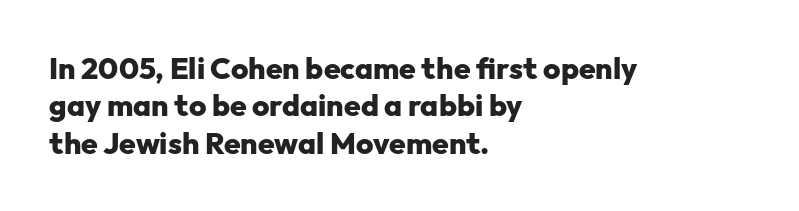
{"serif": "no", "italic": "no", "bold": "yes", "weight": "heavy", "width": "normal", "stroke_contrast": "low", "x_height": "medium", "monospaced": "no", "underline": "no", "align": "left", "line_spacing": "normal", "line_spacing_ratio": 1.25, "letter_spacing": "normal", "letter_spacing_em": 0.0, "glyph_px": 30}
